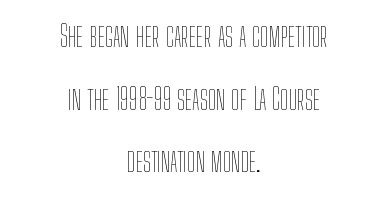
Q: Is the text bold? A: No.
Q: Is the text italic (slanted)? A: No, it is upright.
Q: Is the text underlined? A: No.
Q: How is the paragraph aligned? A: Centered.
Q: Is the spacing between letters normal or unusually wide? A: Normal.
Q: Is the spacing between lines tight, normal or loose? A: Loose.
Q: Width (condensed, normal, or wide)? A: Condensed.
Q: Stroke contrast? A: Low.
Q: x-height? A: Medium.
Q: Monospaced? A: No.
